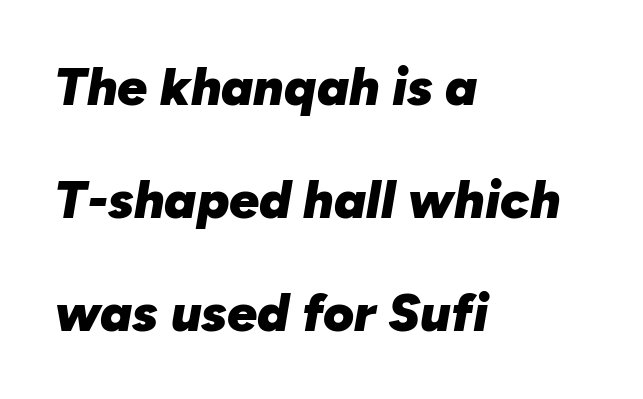
Reading down the column, the eye jumps a long way to each next line. The rag falls on the right side of this text block. Note the varied advance widths — an 'i' is clearly narrower than an 'm'. Look at the stroke-to-counter ratio: heavy, a bold. Nothing unusual about the tracking: characters are spaced as the font intends. Letters rest on an invisible, unmarked baseline.
